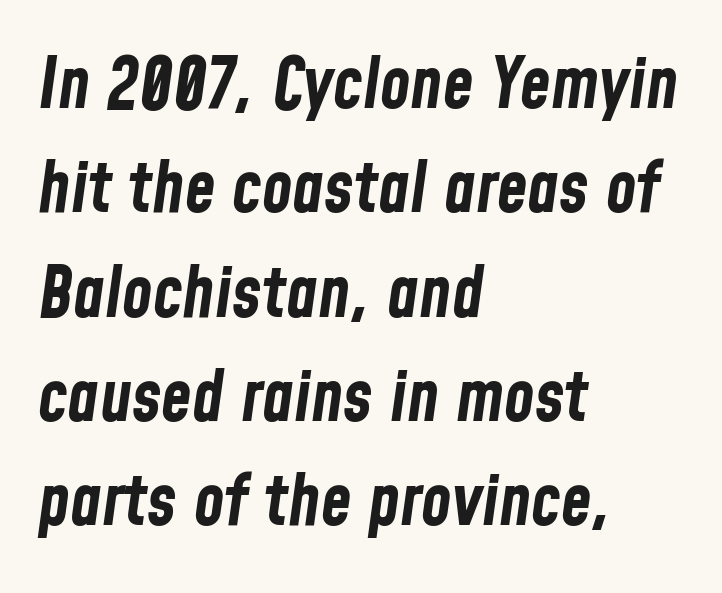
{"italic": "yes", "lean": "right", "slant_degrees": 8, "bold": "yes", "weight": "bold", "width": "condensed", "stroke_contrast": "low", "x_height": "medium", "monospaced": "no", "underline": "no", "align": "left", "line_spacing": "normal", "line_spacing_ratio": 1.49, "letter_spacing": "normal", "letter_spacing_em": 0.0, "glyph_px": 70}
